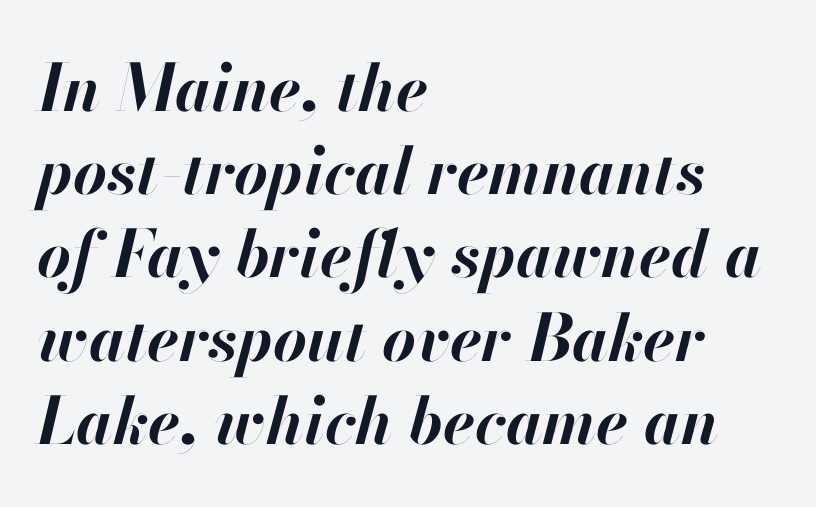
Varying glyph widths throughout — classic text-font behaviour. Set as a true bold cut, around the 700 mark. Every row of glyphs begins at an identical x-position on the left. Anything drawn beneath the words? Only blank space.
